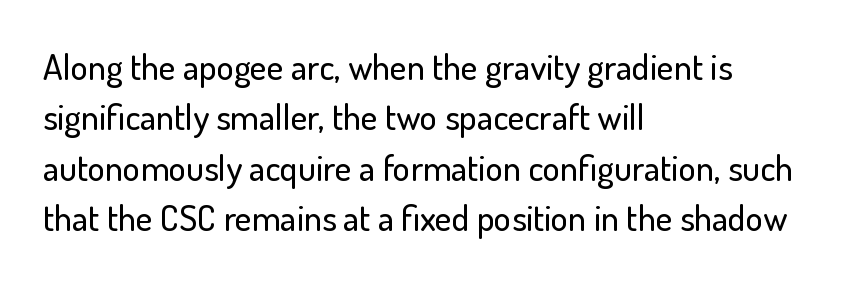
{"serif": "no", "italic": "no", "width": "normal", "stroke_contrast": "low", "x_height": "small", "monospaced": "no", "underline": "no", "align": "left", "line_spacing": "normal", "line_spacing_ratio": 1.4, "letter_spacing": "normal", "letter_spacing_em": 0.0, "glyph_px": 36}
